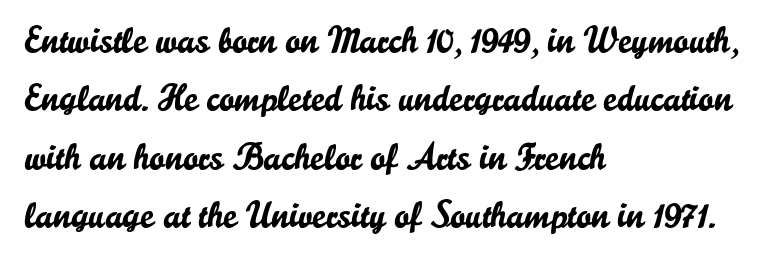
Teacher's note: observe the even left margin — that is flush-left alignment. Normally led — the rows are evenly, conventionally spaced. Default kerning and tracking; the words read as compact shapes. This sample uses a sans-serif face.
